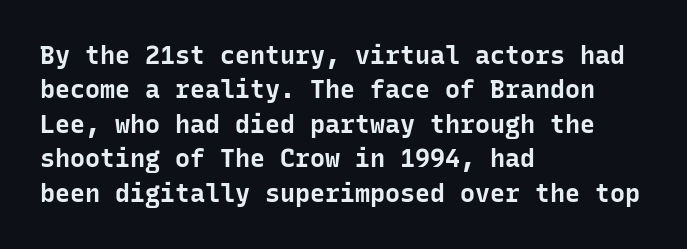
The image shows 25 px bold type, upright; set left-aligned, normal line spacing (1.38x), normal letter spacing, not underlined.
